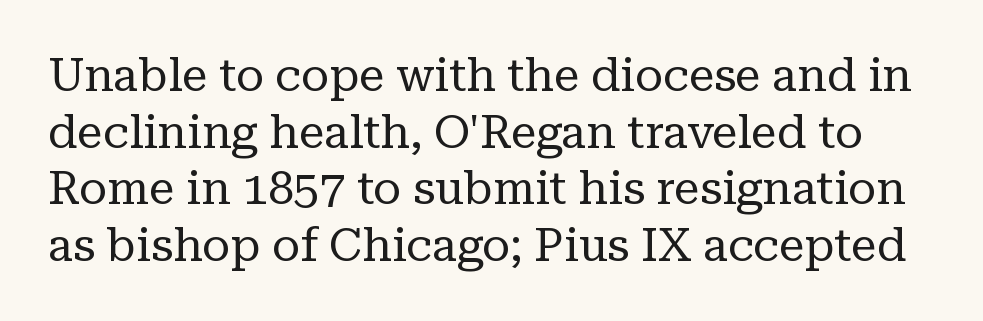
{"serif": "yes", "italic": "no", "bold": "no", "weight": "regular", "width": "normal", "stroke_contrast": "low", "x_height": "medium", "monospaced": "no", "underline": "no", "line_spacing_ratio": 1.23, "letter_spacing": "normal", "letter_spacing_em": 0.0, "glyph_px": 46}
